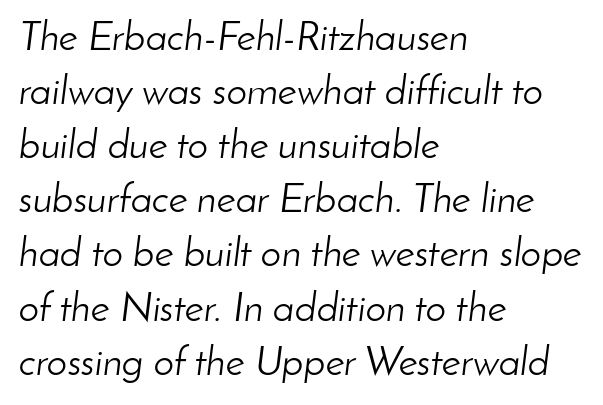
Each letter keeps its own natural width here, so spacing adapts to shape. Teacher's note: observe the even left margin — that is flush-left alignment. Stroke mass is kept to a normal reading level or below. There's an unmistakable incline to the writing here. The line texture is even and compact thanks to regular tracking. Check under the words: just untouched page.
